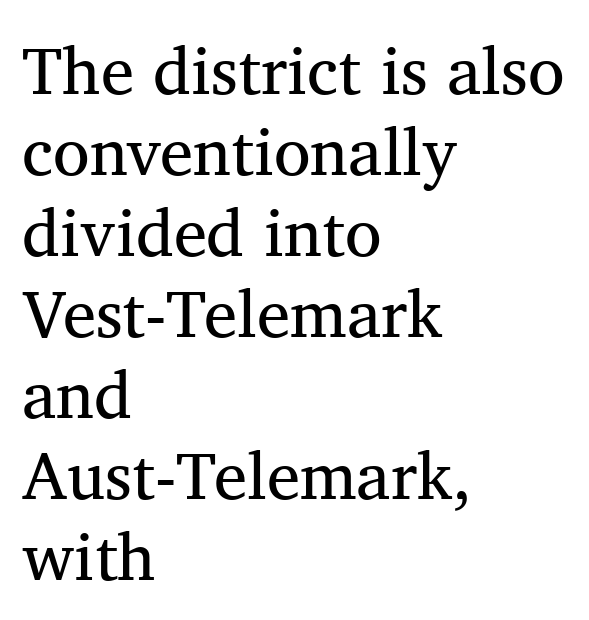
The image shows 67 px regular-weight serif type, upright; set left-aligned, line spacing 1.21x, normal letter spacing, not underlined; medium stroke contrast and a medium x-height.
